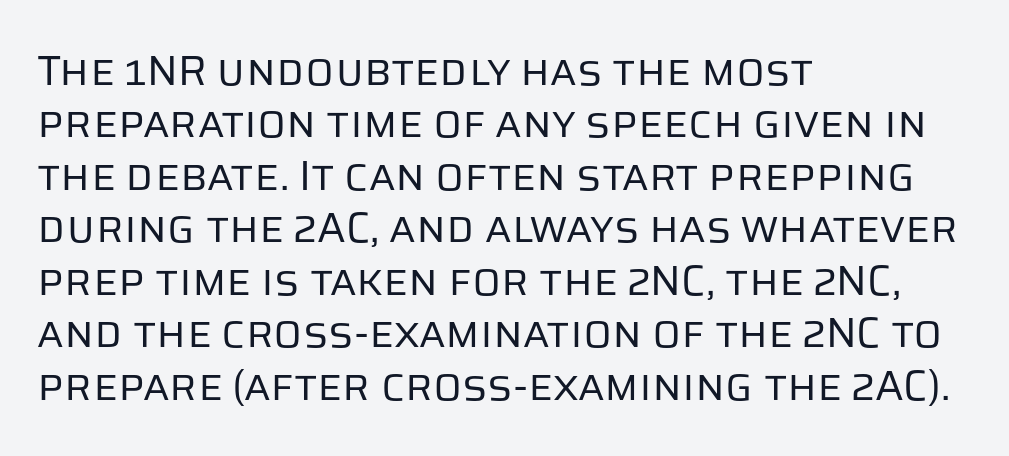
The image shows 42 px regular-weight sans-serif type, upright; set left-aligned, normal line spacing (1.25x), normal letter spacing, not underlined; low stroke contrast and a large x-height.
